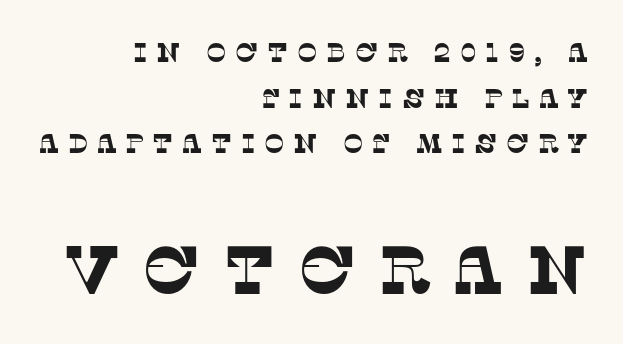
Students, note that the glyphs here are deliberately spaced far apart. Old-style or modern, the face here clearly has serifs. Looks like regular typesetting: each glyph gets only the width it needs. Descenders hang freely into open space.
